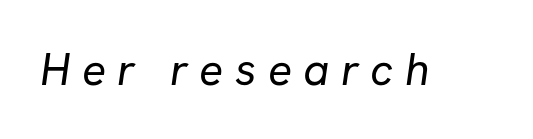
Q: Is the text bold? A: No.
Q: Is the typeface a serif or a sans-serif typeface? A: Sans-serif.
Q: Is the text underlined? A: No.
Q: Is the spacing between letters normal or unusually wide? A: Unusually wide.
Q: Width (condensed, normal, or wide)? A: Normal.
Q: Stroke contrast? A: Low.
Q: x-height? A: Medium.
Q: Monospaced? A: No.
